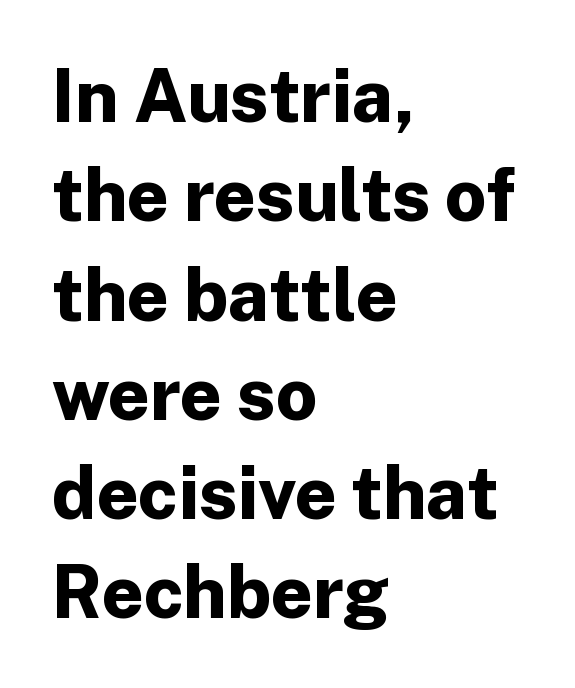
Q: Is the text bold? A: Yes.
Q: Is the text italic (slanted)? A: No, it is upright.
Q: Is the typeface a serif or a sans-serif typeface? A: Sans-serif.
Q: Is the text underlined? A: No.
Q: How is the paragraph aligned? A: Left-aligned.
Q: Is the spacing between letters normal or unusually wide? A: Normal.
Q: Is the spacing between lines tight, normal or loose? A: Normal.
Q: Width (condensed, normal, or wide)? A: Normal.
Q: Stroke contrast? A: Low.
Q: x-height? A: Medium.
Q: Monospaced? A: No.
